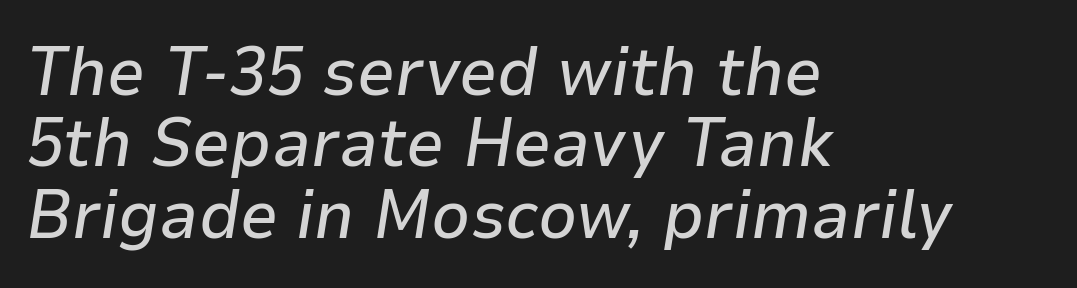
Q: Is the text italic (slanted)? A: Yes, it leans right by about 9 degrees.
Q: Is the text underlined? A: No.
Q: How is the paragraph aligned? A: Left-aligned.
Q: Is the spacing between letters normal or unusually wide? A: Normal.
Q: Is the spacing between lines tight, normal or loose? A: Tight.
Q: Width (condensed, normal, or wide)? A: Normal.
Q: Stroke contrast? A: Low.
Q: x-height? A: Medium.
Q: Monospaced? A: No.
